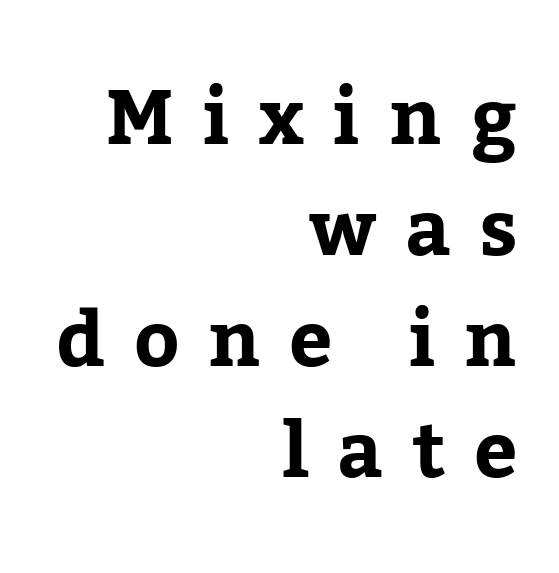
No italicization has been applied; the sample stays upright. The passage shown is typed in a proportional face where columns would drift. Font category for this specimen: serif. Words float on clear page, feet unadorned. This rendering widens character spacing well past its baseline value. Reading down the column, the eye jumps a familiar distance to each next line.
